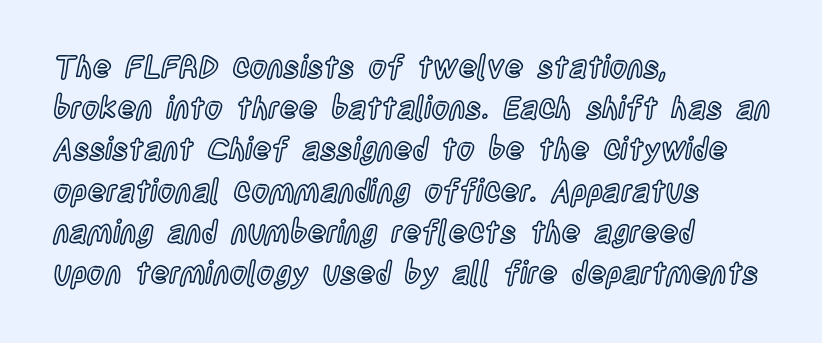
{"width": "condensed", "x_height": "large", "monospaced": "no", "underline": "no", "align": "left", "line_spacing": "normal", "line_spacing_ratio": 1.33, "letter_spacing": "normal", "letter_spacing_em": 0.0, "glyph_px": 31}
